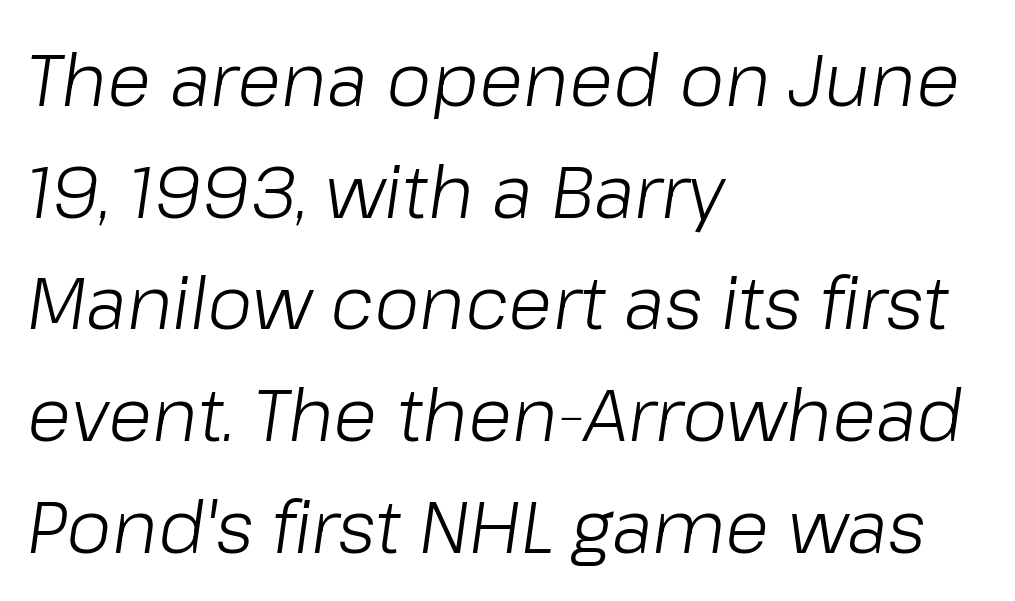
{"italic": "yes", "lean": "right", "slant_degrees": 8, "bold": "no", "weight": "light", "width": "normal", "stroke_contrast": "low", "x_height": "medium", "monospaced": "no", "underline": "no", "align": "left", "line_spacing": "normal", "line_spacing_ratio": 1.53, "letter_spacing": "normal", "letter_spacing_em": 0.0, "glyph_px": 73}
